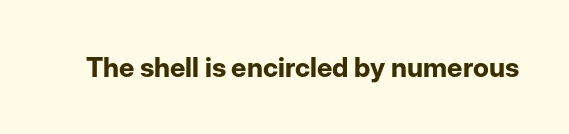
The image shows 27 px bold type, upright; set normal letter spacing, not underlined.
